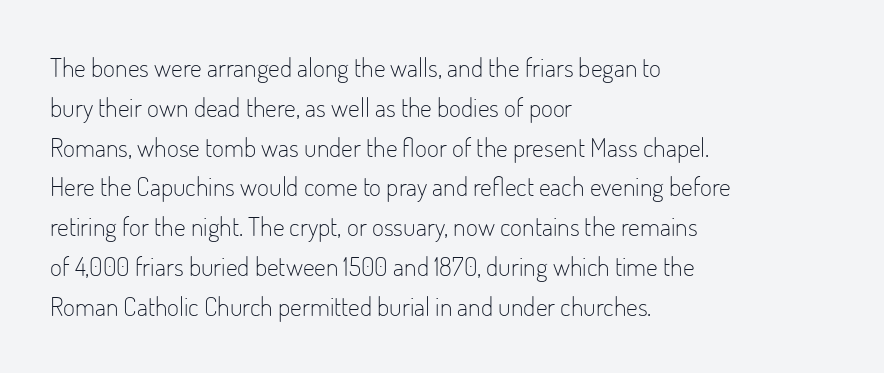
The image shows 26 px text type, upright; set left-aligned, normal line spacing (1.53x), normal letter spacing, not underlined.
